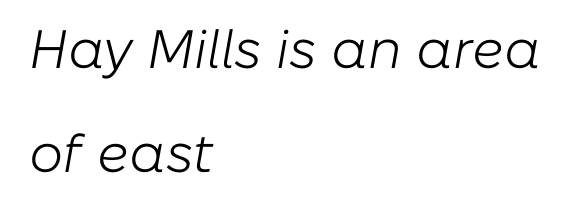
Q: Is the text bold? A: No.
Q: Is the text italic (slanted)? A: Yes, it leans right by about 10 degrees.
Q: Is the text underlined? A: No.
Q: How is the paragraph aligned? A: Left-aligned.
Q: Is the spacing between letters normal or unusually wide? A: Normal.
Q: Is the spacing between lines tight, normal or loose? A: Loose.
Q: Width (condensed, normal, or wide)? A: Normal.
Q: Stroke contrast? A: Low.
Q: x-height? A: Medium.
Q: Monospaced? A: No.
